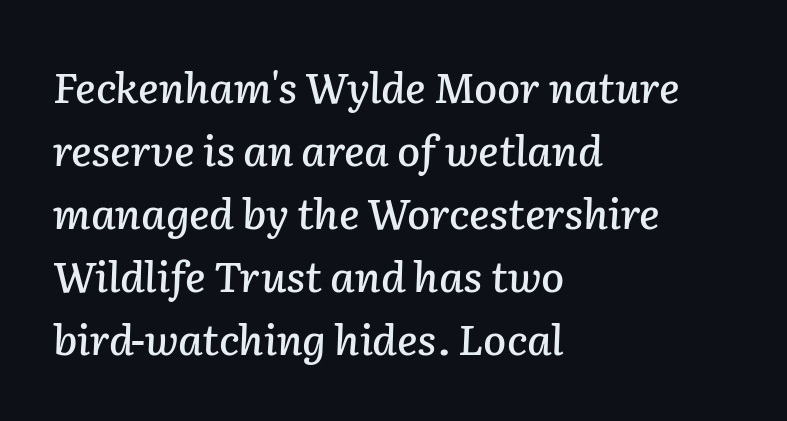
The image shows 42 px text type, italic (leaning right); set left-aligned, normal line spacing (1.5x), normal letter spacing, not underlined; low stroke contrast and a medium x-height.
